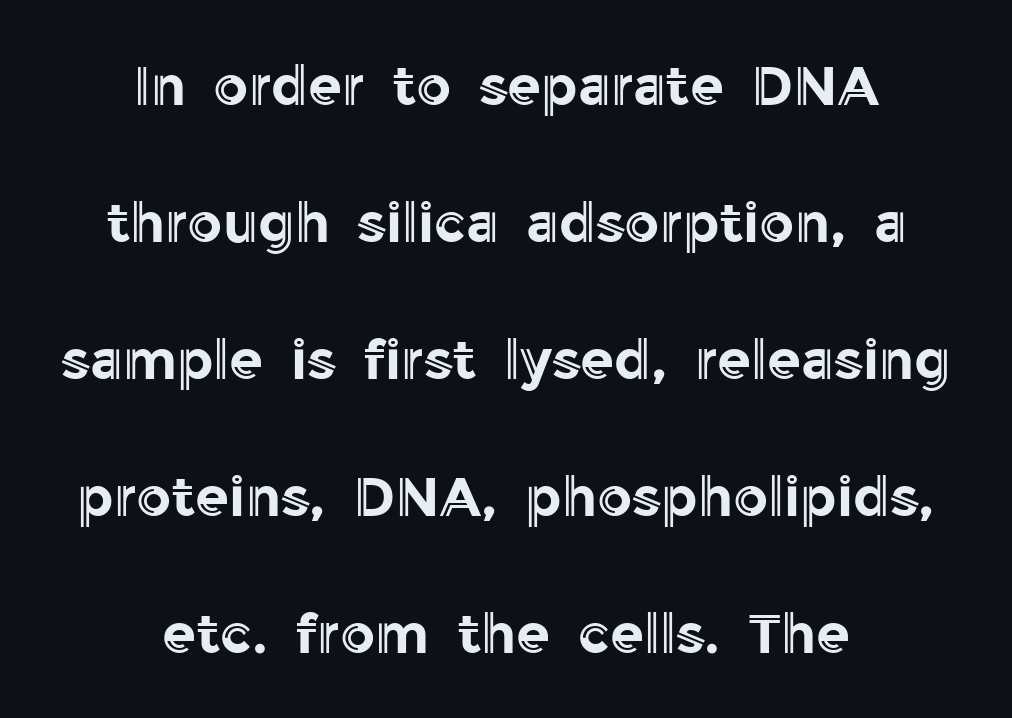
Q: Is the text italic (slanted)? A: No, it is upright.
Q: Is the text underlined? A: No.
Q: How is the paragraph aligned? A: Centered.
Q: Is the spacing between letters normal or unusually wide? A: Normal.
Q: Is the spacing between lines tight, normal or loose? A: Loose.
Q: Width (condensed, normal, or wide)? A: Normal.
Q: x-height? A: Medium.
Q: Monospaced? A: No.
